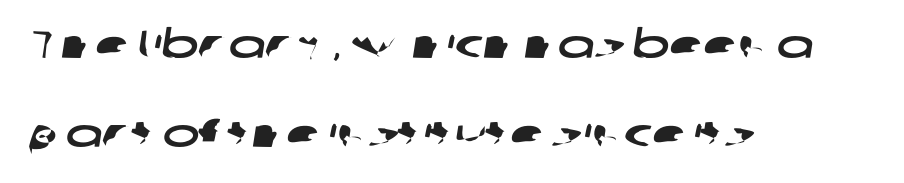
Nobody touched the tracking dial on this one. Stroke terminals: plain, sans-serif. Proportional: the letters do not fall into vertical columns. Notice the wide empty band between every row — that's loose leading. The typesetter chose a ragged-right arrangement here. Each row of text sits above clean, open space.
